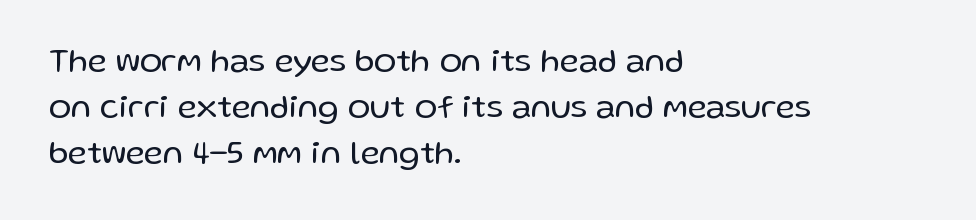
The image shows 33 px regular-weight sans-serif type, upright; set left-aligned, normal line spacing (1.39x), normal letter spacing, not underlined; low stroke contrast and a medium x-height.
